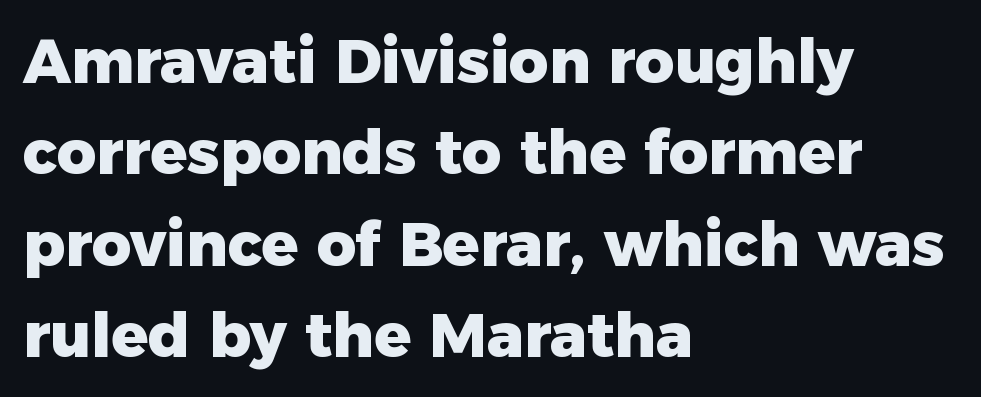
The image shows 61 px heavy sans-serif type, upright; set left-aligned, normal line spacing (1.5x), normal letter spacing, not underlined; low stroke contrast and a medium x-height.
